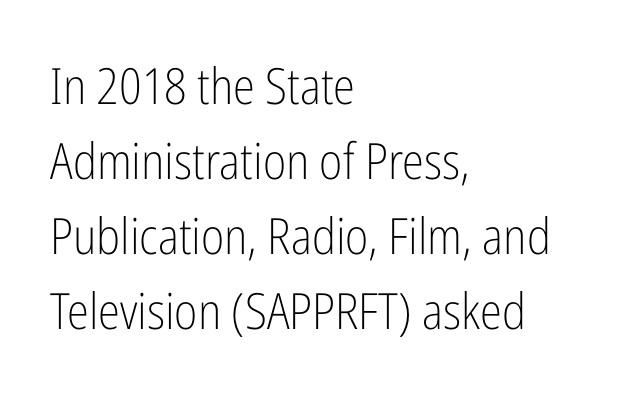
The image shows 50 px light, condensed sans-serif type, upright; set left-aligned, normal line spacing (1.5x), normal letter spacing, not underlined; low stroke contrast and a medium x-height.
